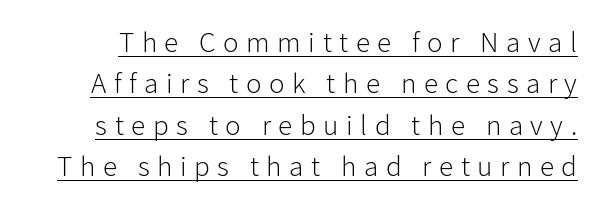
{"serif": "no", "italic": "no", "bold": "no", "weight": "light", "width": "normal", "stroke_contrast": "low", "x_height": "medium", "monospaced": "no", "underline": "yes", "line_spacing": "normal", "line_spacing_ratio": 1.43, "letter_spacing": "wide", "letter_spacing_em": 0.26, "glyph_px": 29}
